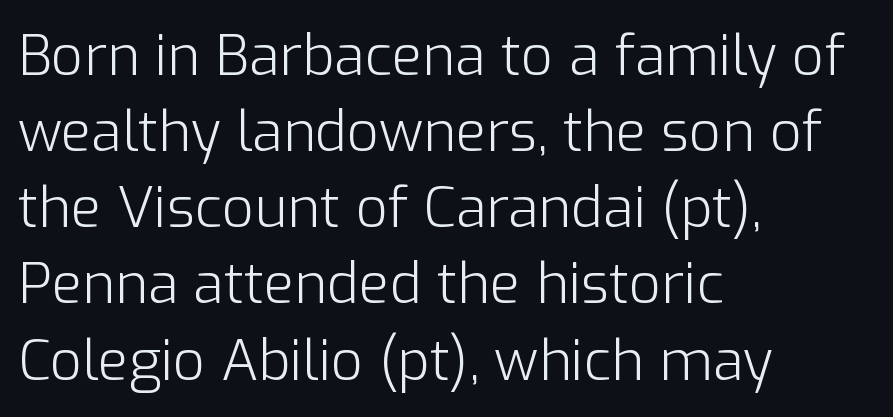
This sample keeps an unexceptional amount of space between lines. Think of a printed novel: that variable character pitch is what you see here. Posture: upright roman. The letters sit at their default tracking, neither squeezed nor spread. Has an underline been added? It has not. Short and long lines alike share a common starting point at left.
